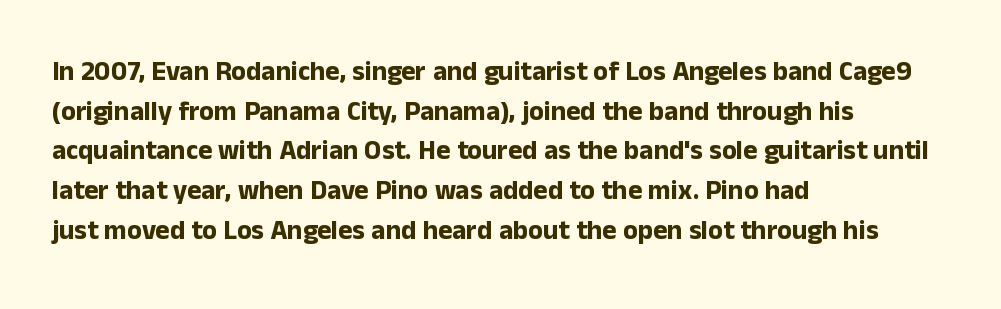
Q: Is the text bold? A: Yes.
Q: Is the text italic (slanted)? A: No, it is upright.
Q: Is the text underlined? A: No.
Q: How is the paragraph aligned? A: Left-aligned.
Q: Is the spacing between letters normal or unusually wide? A: Normal.
Q: Is the spacing between lines tight, normal or loose? A: Normal.
